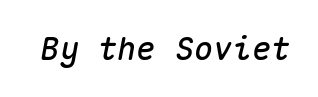
The image shows 32 px text type, italic (leaning right), monospaced; set normal letter spacing, not underlined; medium stroke contrast and a medium x-height.
